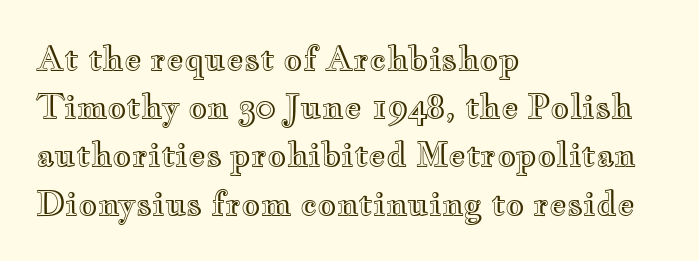
{"italic": "no", "width": "wide", "x_height": "small", "monospaced": "no", "underline": "no", "align": "left", "line_spacing": "normal", "line_spacing_ratio": 1.46, "letter_spacing": "normal", "letter_spacing_em": 0.0, "glyph_px": 33}
